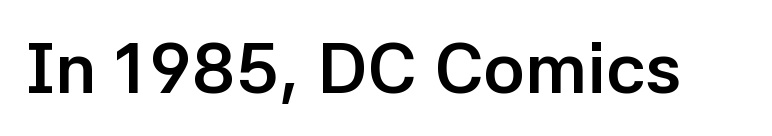
{"serif": "no", "italic": "no", "bold": "yes", "weight": "semibold", "width": "normal", "stroke_contrast": "low", "x_height": "medium", "monospaced": "no", "underline": "no", "letter_spacing": "normal", "letter_spacing_em": 0.0, "glyph_px": 71}
